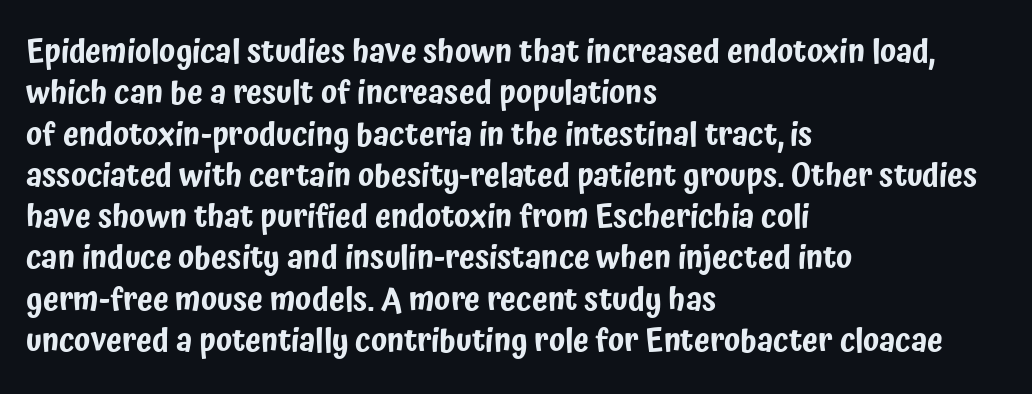
{"serif": "no", "italic": "no", "width": "condensed", "stroke_contrast": "low", "x_height": "medium", "monospaced": "no", "underline": "no", "align": "left", "line_spacing": "normal", "line_spacing_ratio": 1.29, "letter_spacing": "normal", "letter_spacing_em": 0.0, "glyph_px": 32}
